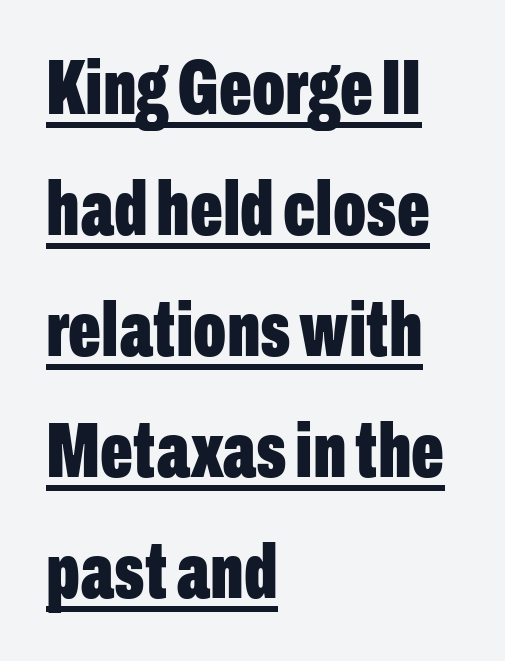
The image shows 77 px bold, condensed sans-serif type, upright; set left-aligned, normal line spacing (1.57x), normal letter spacing, underlined; low stroke contrast and a medium x-height.
